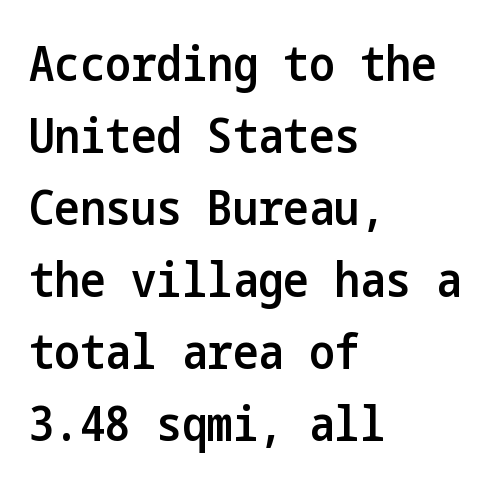
The image shows 48 px semibold, condensed sans-serif type, upright; set left-aligned, normal line spacing (1.5x), normal letter spacing, not underlined; low stroke contrast and a medium x-height.
